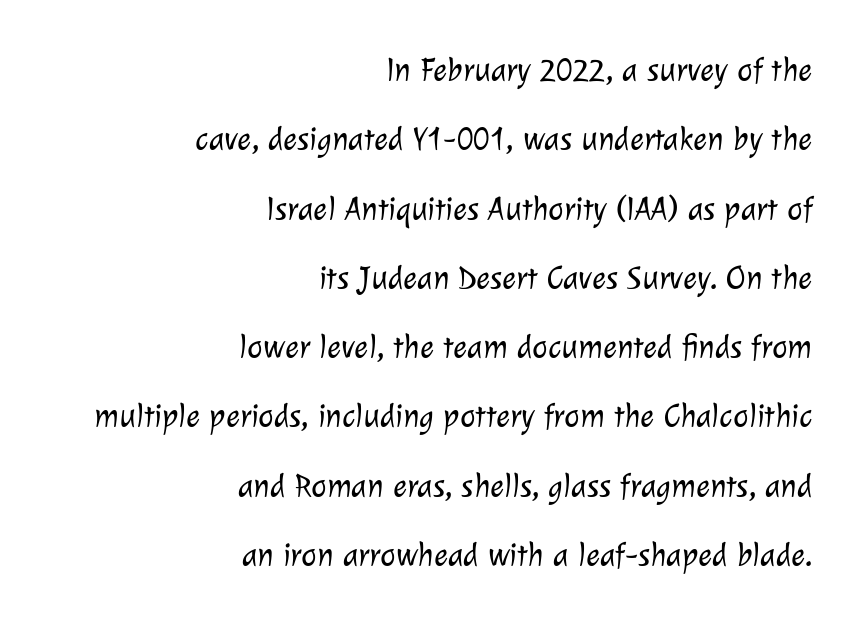
Q: Is the text bold? A: No.
Q: Is the typeface a serif or a sans-serif typeface? A: Sans-serif.
Q: Is the text underlined? A: No.
Q: How is the paragraph aligned? A: Right-aligned.
Q: Is the spacing between letters normal or unusually wide? A: Normal.
Q: Is the spacing between lines tight, normal or loose? A: Loose.
Q: Width (condensed, normal, or wide)? A: Normal.
Q: Stroke contrast? A: Low.
Q: x-height? A: Medium.
Q: Monospaced? A: No.
